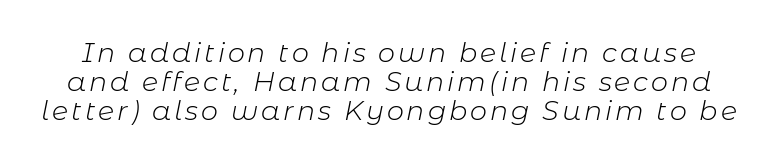
The image shows 27 px text type, italic (leaning right); set tight line spacing (1.07x), not underlined.
